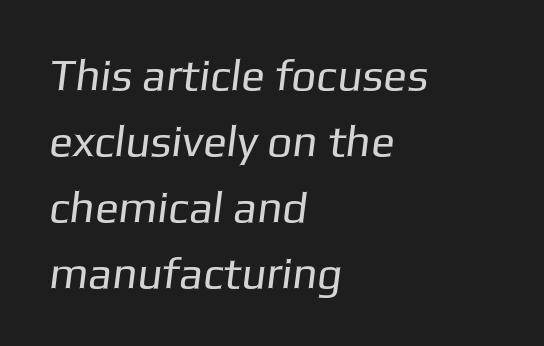
Each line starts at the same left margin while the right side varies. The characters are drawn with everyday or finer stroke widths. The vertical gap from one line to the next is medium. These lines are rendered in a variable-pitch font. How are the letters spaced? Ordinarily, with no added tracking. Observe the absence of serifs on each vertical stroke in this sample.
